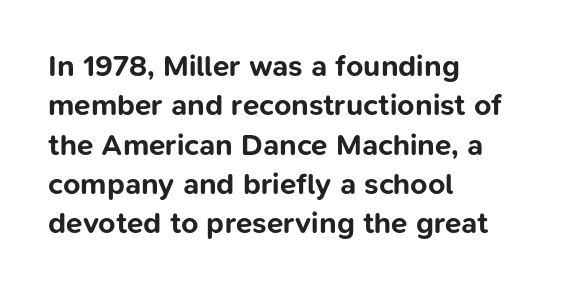
The image shows 30 px bold sans-serif type, upright; set left-aligned, normal line spacing (1.31x), normal letter spacing, not underlined; low stroke contrast and a medium x-height.
